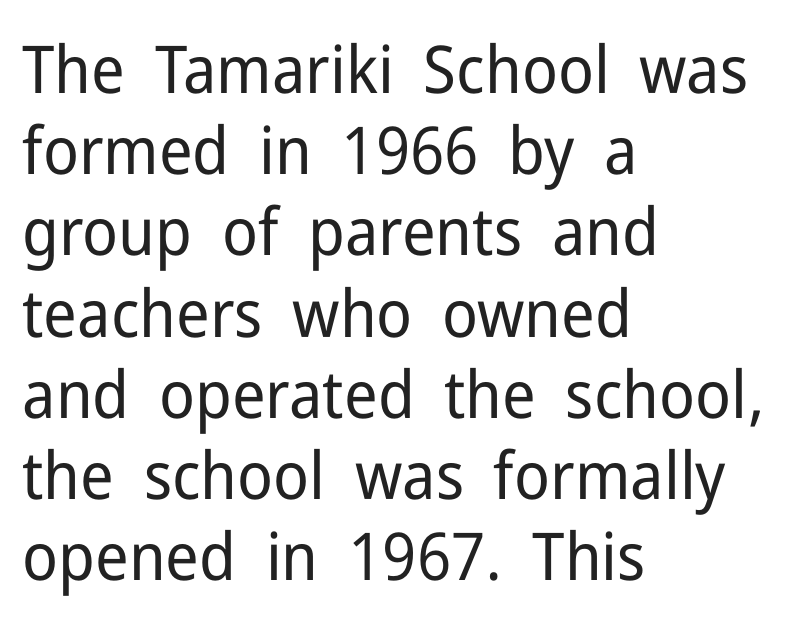
Varying glyph widths throughout — classic text-font behaviour. Descender tails drop into unmarked territory. Letter spacing: default. Ordinary non-slanted type is in use. The face looks like a standard text weight, possibly lighter.
